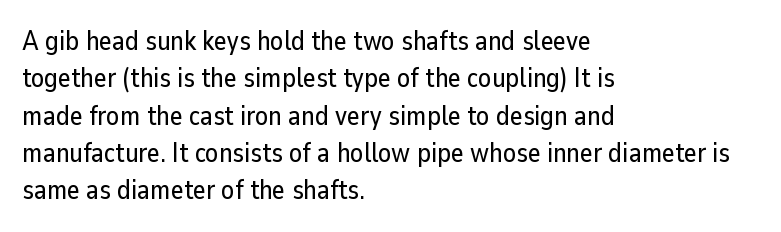
Q: Is the text italic (slanted)? A: No, it is upright.
Q: Is the text underlined? A: No.
Q: How is the paragraph aligned? A: Left-aligned.
Q: Is the spacing between letters normal or unusually wide? A: Normal.
Q: Is the spacing between lines tight, normal or loose? A: Normal.
